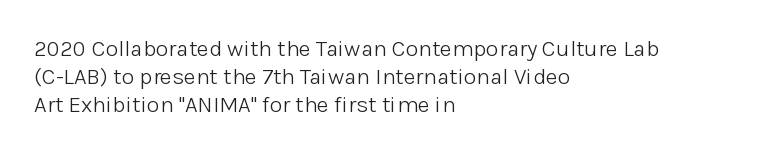
The image shows 23 px text type, upright; set left-aligned, line spacing 1.21x, normal letter spacing, not underlined.
